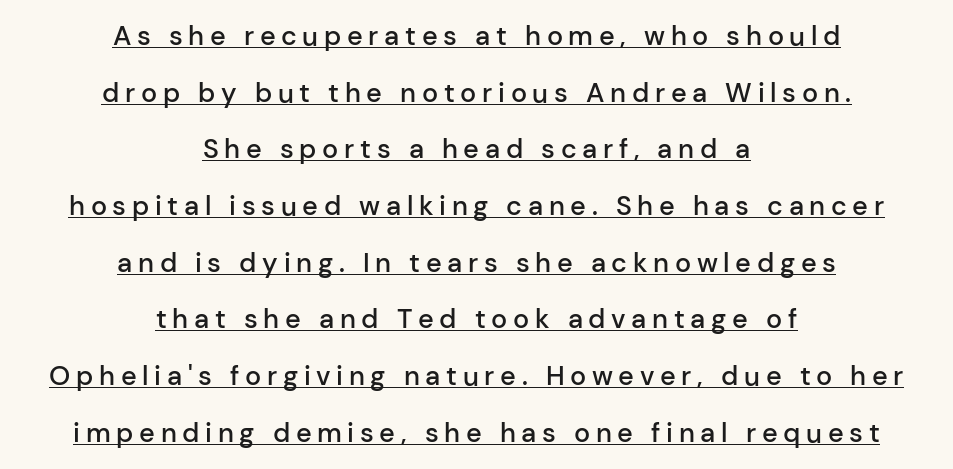
Substantial extra tracking has been applied to these lines. Horizontally, the lines are justified to the midpoint only. The letters stand straight up with perfectly vertical stems. Is there much room between lines? Yes — plenty of vertical air separates them. In designer terms, the underline attribute is active on this setting.
